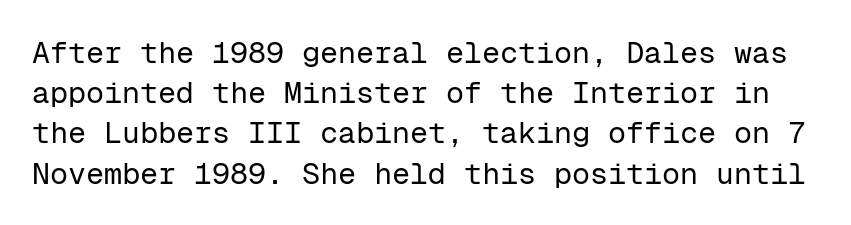
Q: Is the text bold? A: No.
Q: Is the text italic (slanted)? A: No, it is upright.
Q: Is the typeface a serif or a sans-serif typeface? A: Sans-serif.
Q: Is the text underlined? A: No.
Q: Is the spacing between letters normal or unusually wide? A: Normal.
Q: Is the spacing between lines tight, normal or loose? A: Normal.
Q: Width (condensed, normal, or wide)? A: Normal.
Q: Stroke contrast? A: Low.
Q: x-height? A: Medium.
Q: Monospaced? A: Yes.
